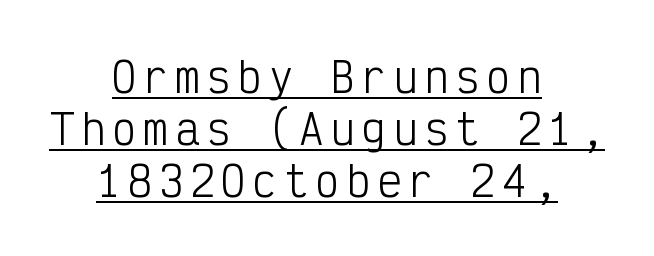
Q: Is the text bold? A: No.
Q: Is the text italic (slanted)? A: No, it is upright.
Q: Is the typeface a serif or a sans-serif typeface? A: Sans-serif.
Q: Is the text underlined? A: Yes.
Q: How is the paragraph aligned? A: Centered.
Q: Is the spacing between lines tight, normal or loose? A: Normal.
Q: Width (condensed, normal, or wide)? A: Condensed.
Q: Stroke contrast? A: Low.
Q: x-height? A: Medium.
Q: Monospaced? A: Yes.
